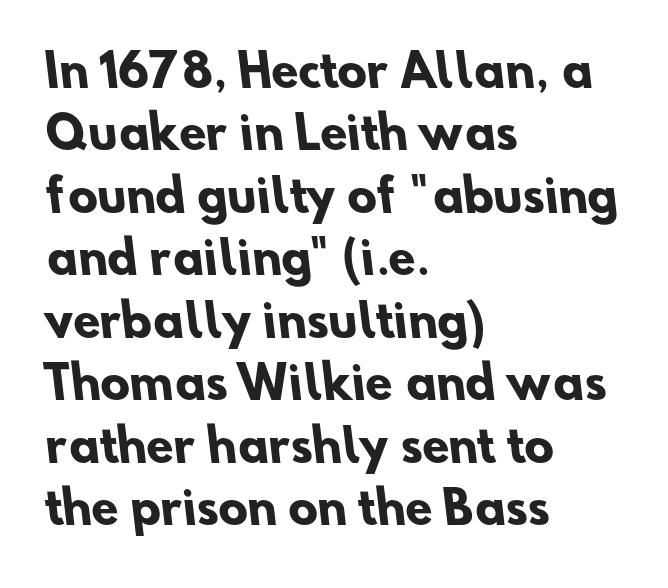
Q: Is the text bold? A: Yes.
Q: Is the typeface a serif or a sans-serif typeface? A: Sans-serif.
Q: Is the text underlined? A: No.
Q: How is the paragraph aligned? A: Left-aligned.
Q: Is the spacing between letters normal or unusually wide? A: Normal.
Q: Is the spacing between lines tight, normal or loose? A: Normal.
Q: Width (condensed, normal, or wide)? A: Normal.
Q: Stroke contrast? A: Low.
Q: x-height? A: Small.
Q: Monospaced? A: No.
